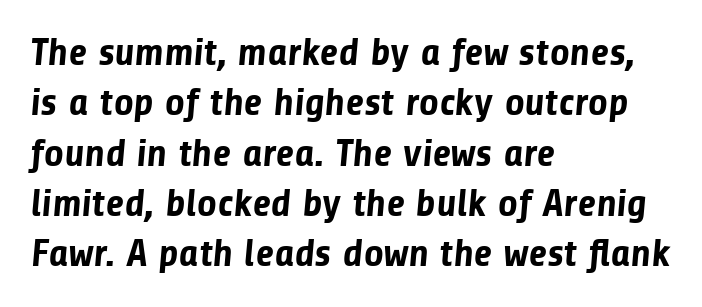
{"serif": "no", "bold": "yes", "weight": "bold", "width": "normal", "stroke_contrast": "low", "x_height": "medium", "monospaced": "no", "underline": "no", "align": "left", "line_spacing": "normal", "line_spacing_ratio": 1.29, "letter_spacing": "normal", "letter_spacing_em": 0.0, "glyph_px": 39}
